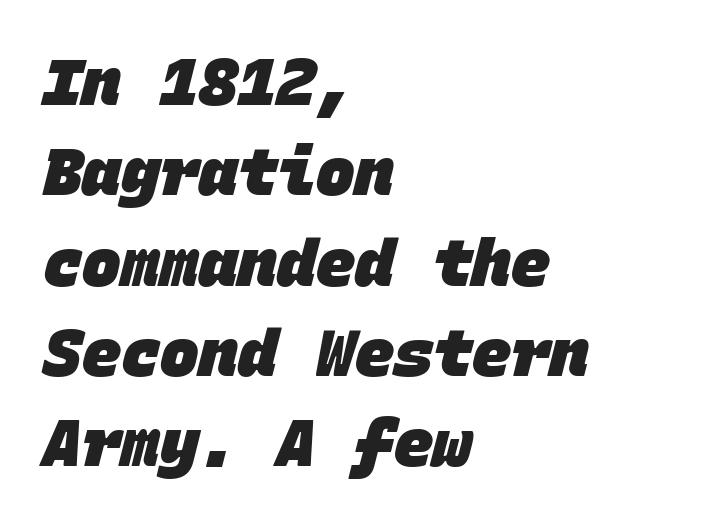
Q: Is the text bold? A: Yes.
Q: Is the typeface a serif or a sans-serif typeface? A: Sans-serif.
Q: Is the text underlined? A: No.
Q: How is the paragraph aligned? A: Left-aligned.
Q: Is the spacing between letters normal or unusually wide? A: Normal.
Q: Is the spacing between lines tight, normal or loose? A: Normal.
Q: Width (condensed, normal, or wide)? A: Normal.
Q: Stroke contrast? A: Low.
Q: x-height? A: Large.
Q: Monospaced? A: Yes.
